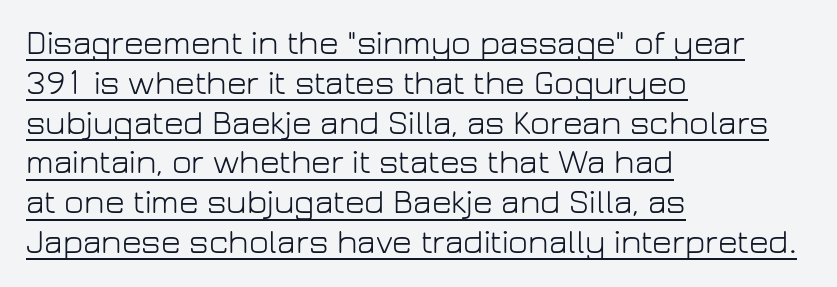
{"serif": "no", "italic": "no", "bold": "no", "weight": "light", "width": "normal", "stroke_contrast": "low", "x_height": "medium", "monospaced": "no", "underline": "yes", "align": "left", "line_spacing_ratio": 1.17, "letter_spacing": "normal", "letter_spacing_em": 0.0, "glyph_px": 34}
